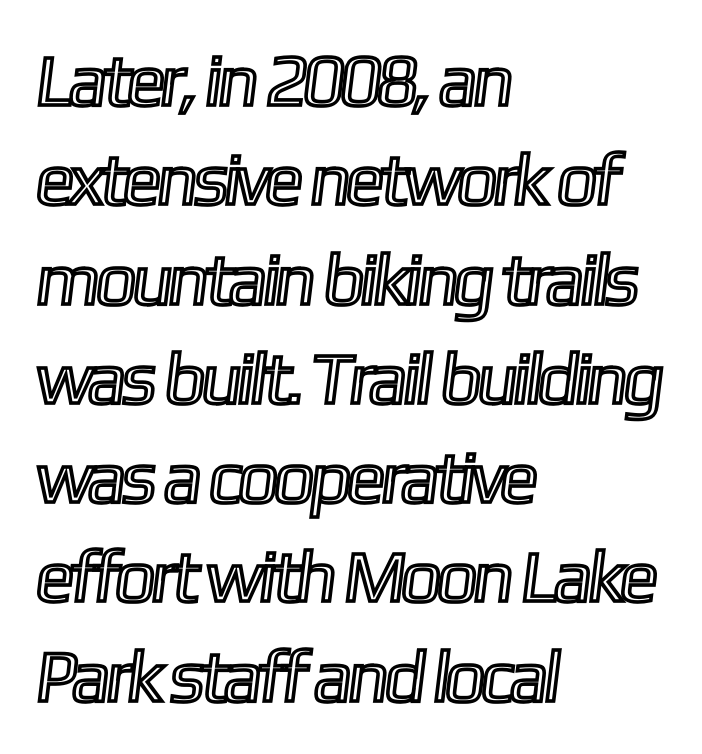
The image shows 73 px condensed type; set left-aligned, normal line spacing (1.36x), normal letter spacing, not underlined; a medium x-height.
